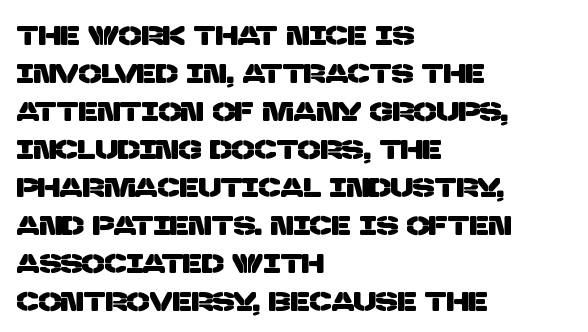
Q: Is the text underlined? A: No.
Q: How is the paragraph aligned? A: Left-aligned.
Q: Is the spacing between letters normal or unusually wide? A: Normal.
Q: Is the spacing between lines tight, normal or loose? A: Normal.
